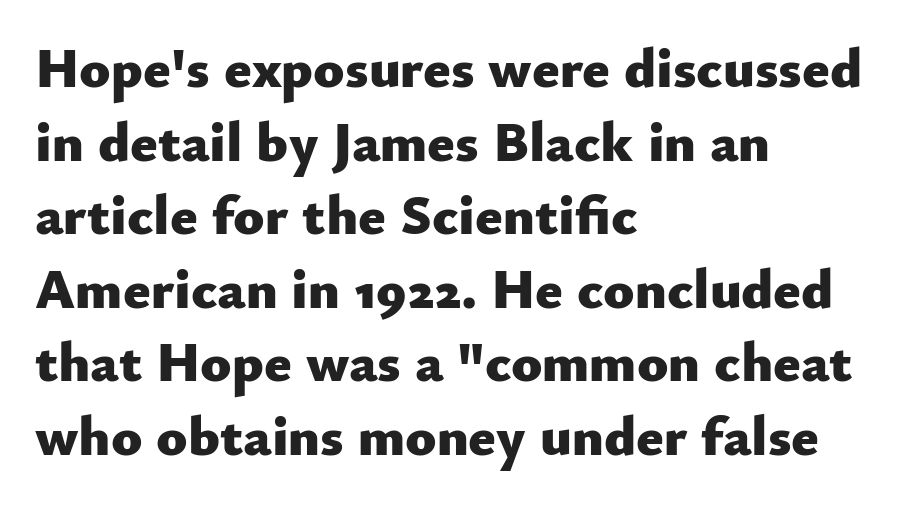
{"serif": "no", "italic": "no", "bold": "yes", "weight": "heavy", "width": "normal", "stroke_contrast": "low", "x_height": "small", "monospaced": "no", "underline": "no", "align": "left", "line_spacing": "normal", "line_spacing_ratio": 1.29, "letter_spacing": "normal", "letter_spacing_em": 0.0, "glyph_px": 57}
